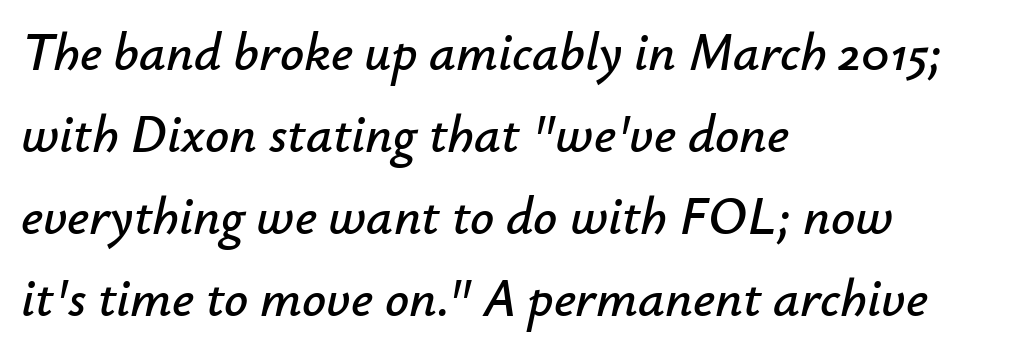
Plain, unruled lines of type. Slant detected: the letters are inclined. Note the varied advance widths — an 'i' is clearly narrower than an 'm'. Caption: multi-line text, flush left, ragged right. Notice how descenders clear the ascenders below comfortably — that's standard leading. Inter-character spacing is left at the font's built-in metrics.
